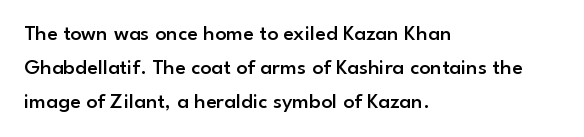
The image shows 22 px text type, upright; set left-aligned, normal line spacing (1.54x), normal letter spacing, not underlined.
